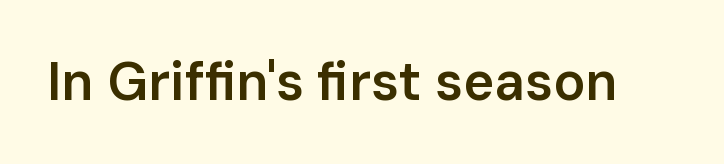
The image shows 53 px semibold sans-serif type, upright; set normal letter spacing, not underlined; low stroke contrast and a medium x-height.
